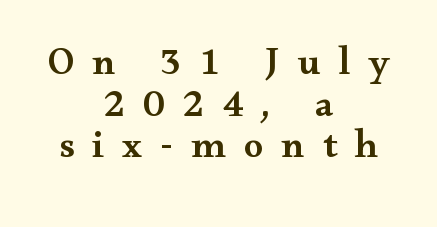
Q: Is the text bold? A: Semi-bold.
Q: Is the text italic (slanted)? A: No, it is upright.
Q: Is the typeface a serif or a sans-serif typeface? A: Serif.
Q: Is the text underlined? A: No.
Q: How is the paragraph aligned? A: Centered.
Q: Is the spacing between letters normal or unusually wide? A: Unusually wide.
Q: Is the spacing between lines tight, normal or loose? A: Tight.
Q: Width (condensed, normal, or wide)? A: Wide.
Q: Stroke contrast? A: Medium.
Q: x-height? A: Small.
Q: Monospaced? A: No.
